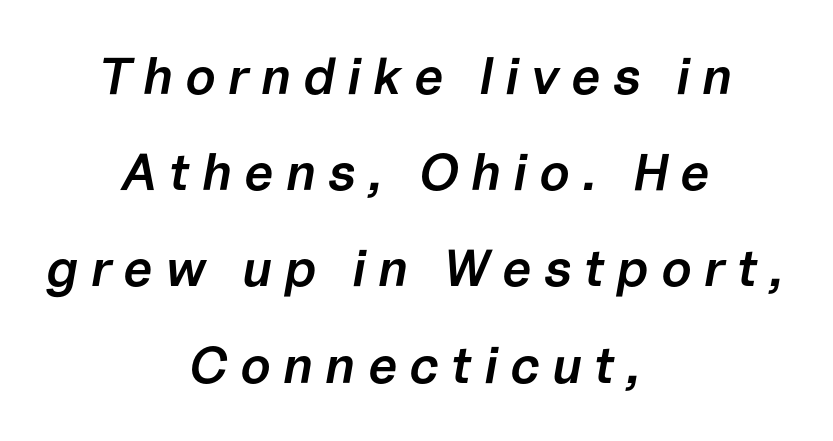
A fair bit of extra ink — the face is semibold, not bold. You can tell it's italic because the verticals aren't actually vertical. You could only call the tracking loose — the letters float apart. Plain, unruled lines of type. The rendering uses natural spacing where letterforms have individual widths.
